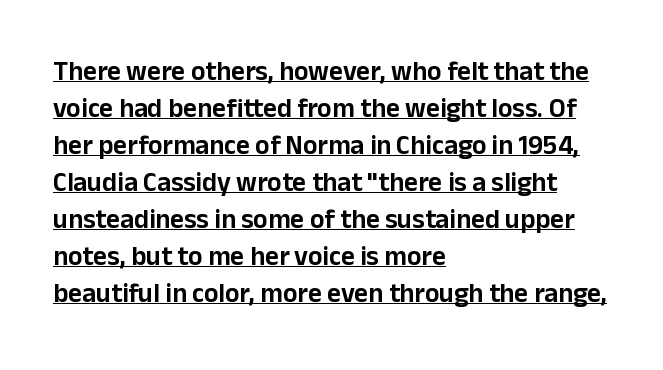
The image shows 27 px text type, upright; set left-aligned, normal line spacing (1.37x), normal letter spacing, underlined.
